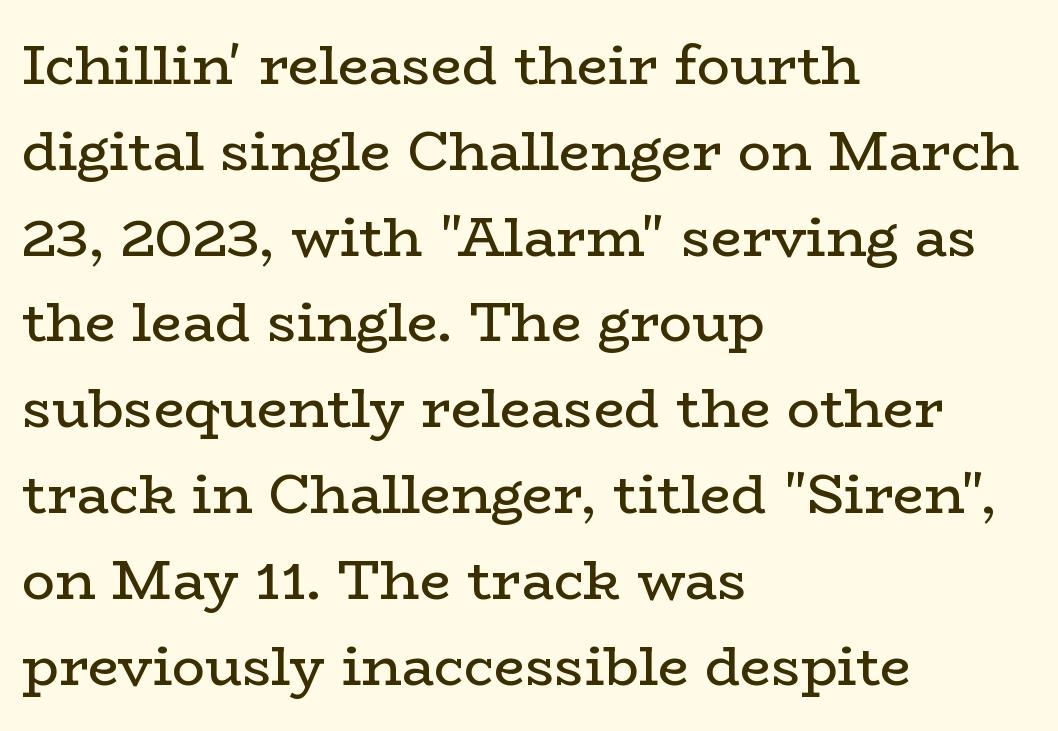
This rendering employs a face with finishing strokes, i.e., a serif. Vertical stems look standard width or narrower in stroke. The passage shown is not underscored anywhere. The paragraph shown leans on its left margin. The designer left line spacing at the default.
